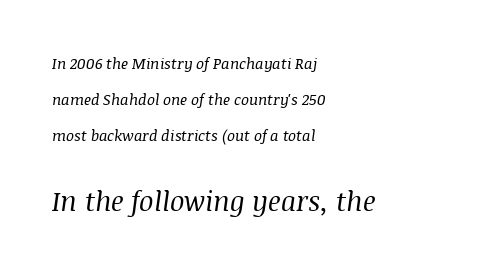
Q: Is the text bold? A: No.
Q: Is the text italic (slanted)? A: Yes, it leans right by about 8 degrees.
Q: Is the text underlined? A: No.
Q: How is the paragraph aligned? A: Left-aligned.
Q: Is the spacing between letters normal or unusually wide? A: Normal.
Q: Is the spacing between lines tight, normal or loose? A: Loose.
Q: Which block of text is set in a larger size, the first (top) or the second (bottom)? A: The second (bottom) one.
